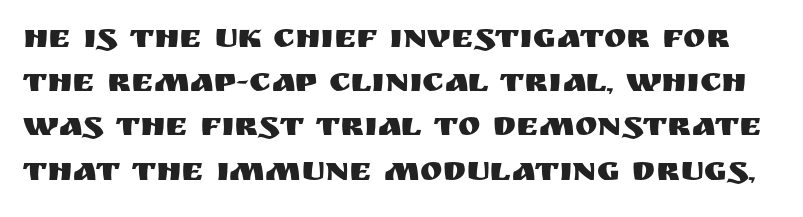
The image shows 34 px sans-serif type, upright; set normal line spacing (1.3x), normal letter spacing, not underlined; medium stroke contrast and a large x-height.
